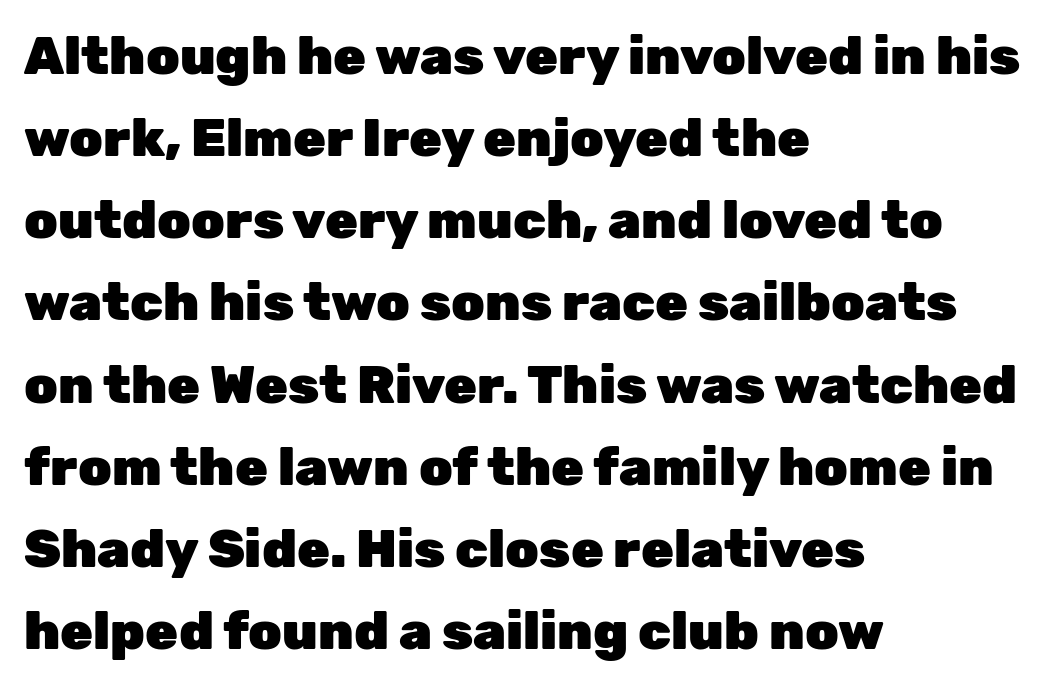
{"serif": "no", "italic": "no", "bold": "yes", "weight": "heavy", "width": "normal", "stroke_contrast": "low", "x_height": "medium", "monospaced": "no", "underline": "no", "align": "left", "line_spacing": "normal", "line_spacing_ratio": 1.55, "letter_spacing": "normal", "letter_spacing_em": 0.0, "glyph_px": 53}
